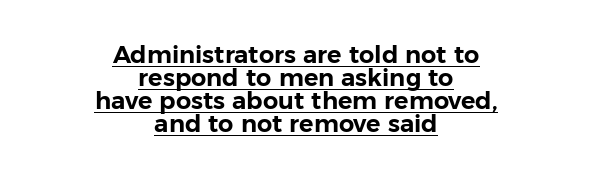
{"italic": "no", "underline": "yes", "align": "center", "line_spacing": "tight", "line_spacing_ratio": 0.96, "letter_spacing": "normal", "letter_spacing_em": 0.0, "glyph_px": 24}
